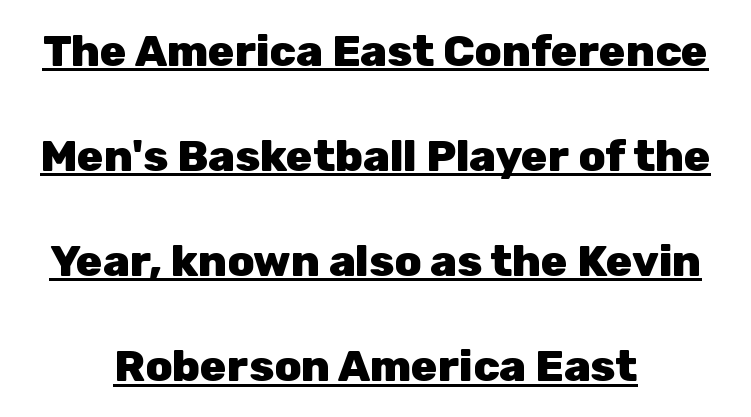
{"serif": "no", "italic": "no", "bold": "yes", "weight": "heavy", "width": "normal", "stroke_contrast": "low", "x_height": "medium", "monospaced": "no", "underline": "yes", "align": "center", "line_spacing": "loose", "line_spacing_ratio": 2.39, "letter_spacing": "normal", "letter_spacing_em": 0.0, "glyph_px": 44}
